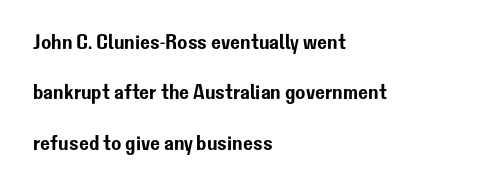
The setting favours the left margin, as ordinary paragraphs usually do. In terms of leading, this rendering errs on the spacious side. Descenders hang freely into open space. The font's upright variant was chosen for this text. Does extra space separate the letters? No, they use regular spacing.
